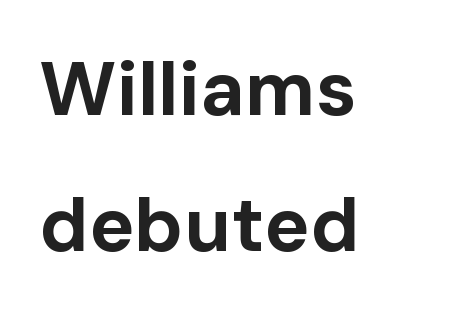
The image shows 76 px bold sans-serif type, upright; set left-aligned, line spacing 1.79x, normal letter spacing, not underlined; low stroke contrast and a medium x-height.
